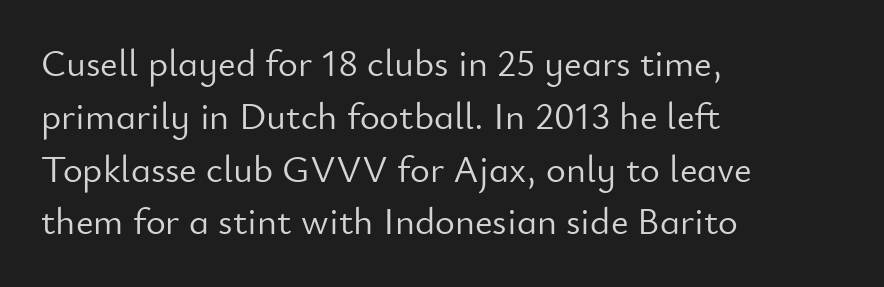
No word sits above an underline. The letters carry no serifs — their stems end cleanly without finishing strokes. Posture: upright roman. What's the leading like? Ordinary, nothing unusual.
